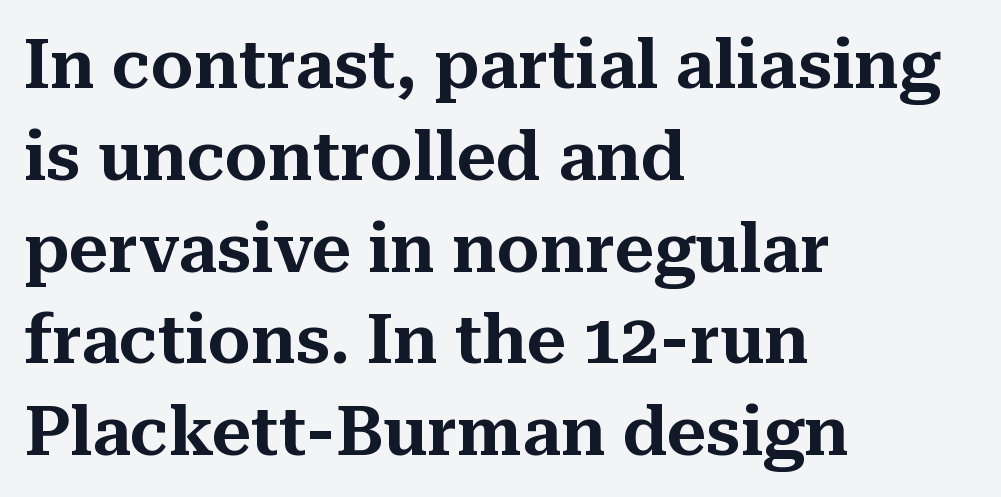
{"serif": "yes", "italic": "no", "width": "normal", "stroke_contrast": "medium", "x_height": "medium", "monospaced": "no", "underline": "no", "align": "left", "line_spacing": "normal", "line_spacing_ratio": 1.35, "letter_spacing": "normal", "letter_spacing_em": 0.0, "glyph_px": 68}
